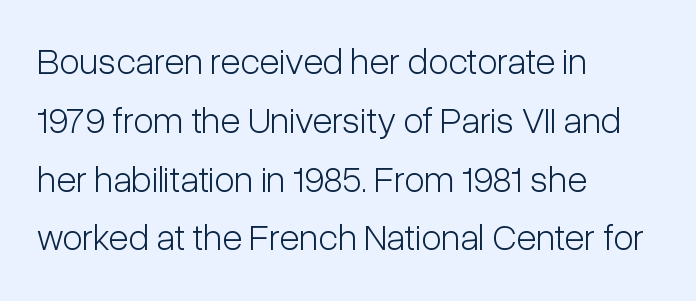
In terms of letterspacing, this is plain default setting. Glance below the letters and you will spot only blank space. Varying glyph widths throughout — classic text-font behaviour. These lines sit exactly where default settings would place them.
